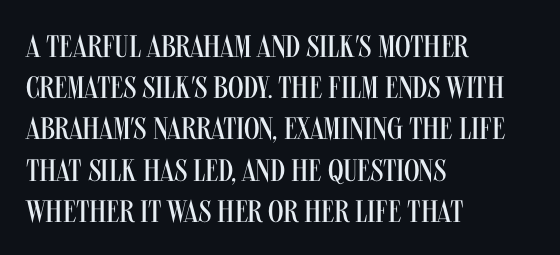
Q: Is the text bold? A: No.
Q: Is the text italic (slanted)? A: No, it is upright.
Q: Is the typeface a serif or a sans-serif typeface? A: Sans-serif.
Q: Is the text underlined? A: No.
Q: How is the paragraph aligned? A: Left-aligned.
Q: Is the spacing between letters normal or unusually wide? A: Normal.
Q: Is the spacing between lines tight, normal or loose? A: Normal.
Q: Width (condensed, normal, or wide)? A: Condensed.
Q: Stroke contrast? A: Medium.
Q: x-height? A: Large.
Q: Monospaced? A: No.
